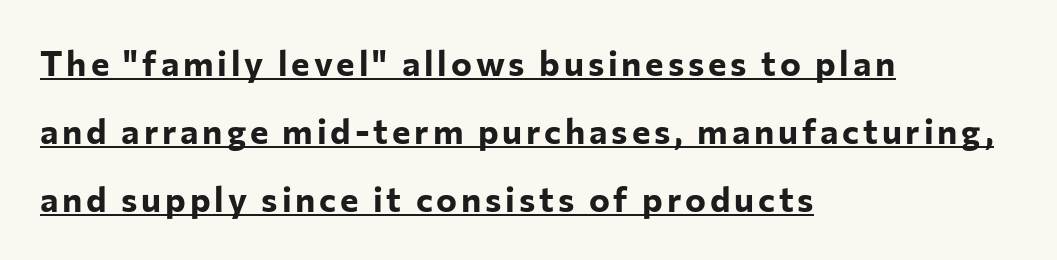
{"serif": "no", "italic": "no", "bold": "yes", "weight": "bold", "width": "normal", "stroke_contrast": "low", "x_height": "medium", "monospaced": "no", "underline": "yes", "align": "left", "line_spacing": "loose", "line_spacing_ratio": 1.94, "glyph_px": 35}
